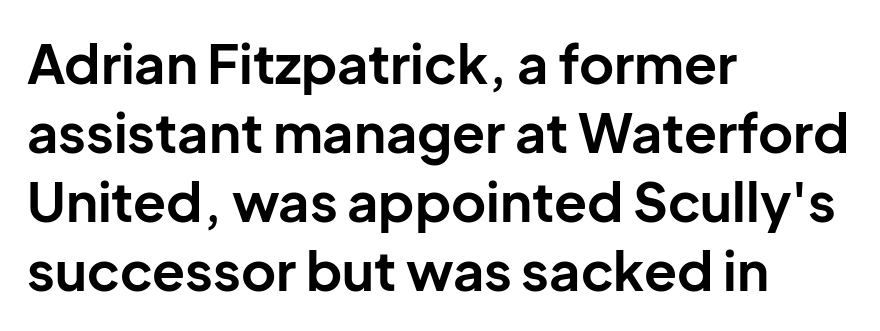
Q: Is the text bold? A: Yes.
Q: Is the text italic (slanted)? A: No, it is upright.
Q: Is the typeface a serif or a sans-serif typeface? A: Sans-serif.
Q: Is the text underlined? A: No.
Q: How is the paragraph aligned? A: Left-aligned.
Q: Is the spacing between letters normal or unusually wide? A: Normal.
Q: Is the spacing between lines tight, normal or loose? A: Normal.
Q: Width (condensed, normal, or wide)? A: Normal.
Q: Stroke contrast? A: Low.
Q: x-height? A: Medium.
Q: Monospaced? A: No.
